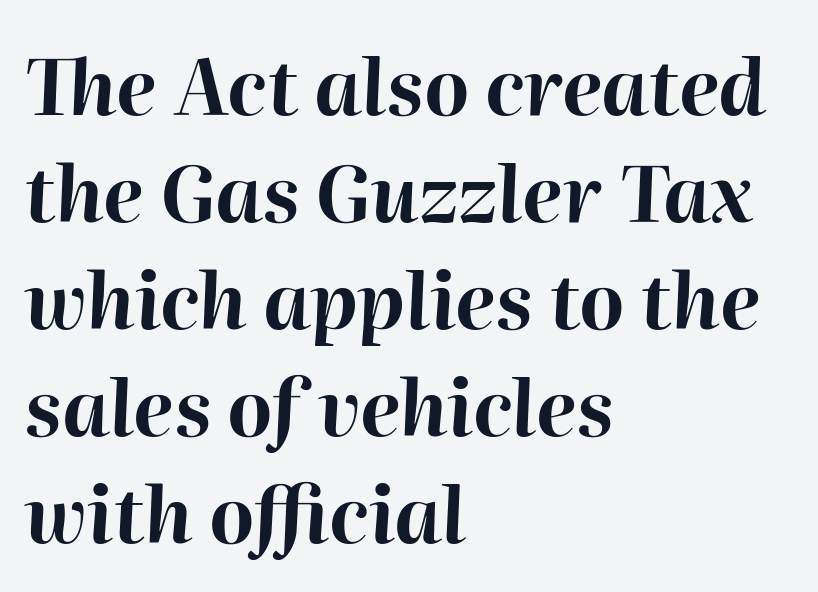
The lettering tilts uniformly, giving the passage an italic look. The sample has been set heavy, in full bold. The block of text has a typical density, with ordinary space between rows. In terms of letterspacing, this is plain default setting. A typesetter would call this proportional, since set widths differ per character.
